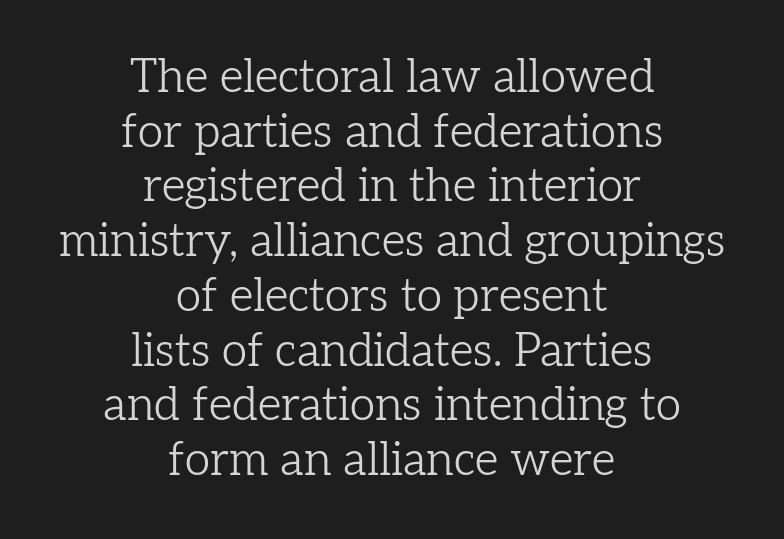
Default kerning and tracking; the words read as compact shapes. Only glyphs here, with clear space below each row. Each stroke keeps to a modest, everyday thickness or less. I'd call this a serif setting — the letters wear small feet. Think of a printed novel: that variable character pitch is what you see here. Where is the straight margin? There isn't one; the lines are centered.
